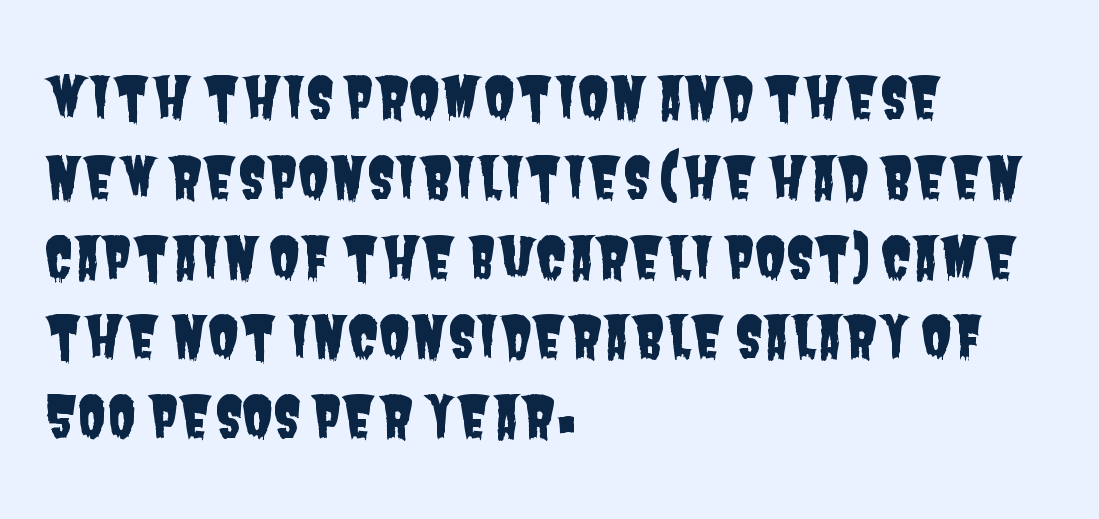
{"serif": "no", "width": "condensed", "stroke_contrast": "low", "x_height": "large", "monospaced": "no", "underline": "no", "align": "left", "line_spacing": "normal", "line_spacing_ratio": 1.4, "letter_spacing": "normal", "letter_spacing_em": 0.0, "glyph_px": 57}
